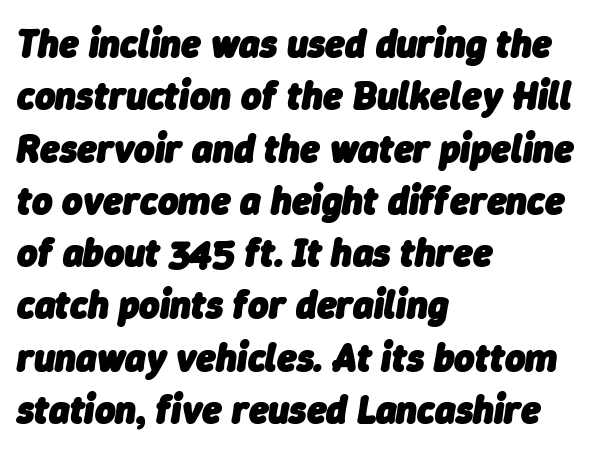
Does the copy run flush right? No — it runs flush left. No word sits above an underline. Evenly set lines give the paragraph a standard silhouette. The rendering keeps characters at their native spacing.
